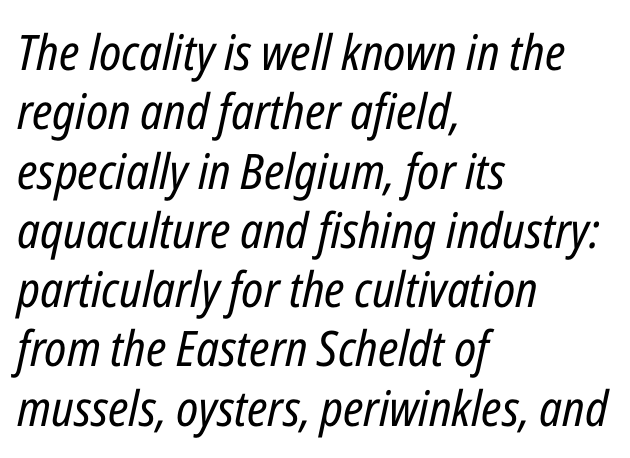
{"italic": "yes", "lean": "right", "slant_degrees": 12, "bold": "no", "weight": "regular", "width": "condensed", "stroke_contrast": "low", "x_height": "medium", "monospaced": "no", "underline": "no", "align": "left", "line_spacing_ratio": 1.21, "letter_spacing": "normal", "letter_spacing_em": 0.0, "glyph_px": 49}
